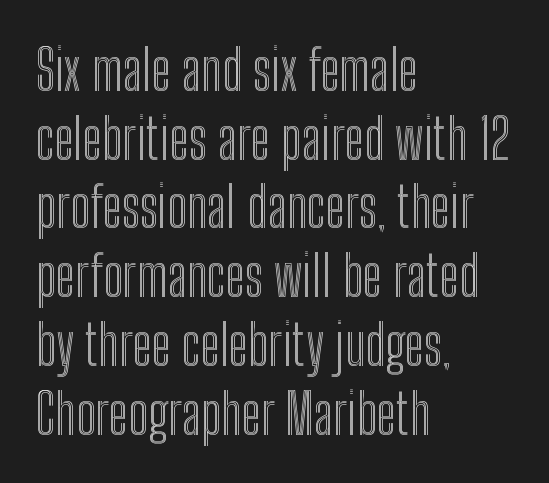
{"italic": "no", "width": "condensed", "x_height": "medium", "monospaced": "no", "underline": "no", "align": "left", "line_spacing": "normal", "line_spacing_ratio": 1.25, "letter_spacing": "normal", "letter_spacing_em": 0.0, "glyph_px": 55}
